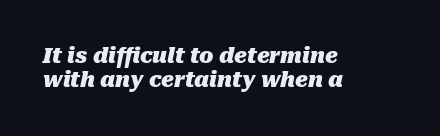
{"italic": "yes", "lean": "right", "slant_degrees": 10, "bold": "yes", "underline": "no", "align": "left", "line_spacing": "tight", "line_spacing_ratio": 1.13, "letter_spacing": "normal", "letter_spacing_em": 0.0, "glyph_px": 21}
